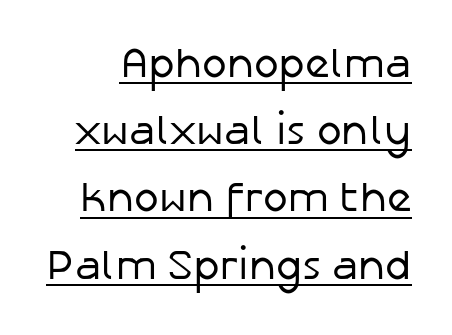
The image shows 42 px regular-weight sans-serif type, upright; set normal line spacing (1.6x), normal letter spacing, underlined; low stroke contrast and a medium x-height.
